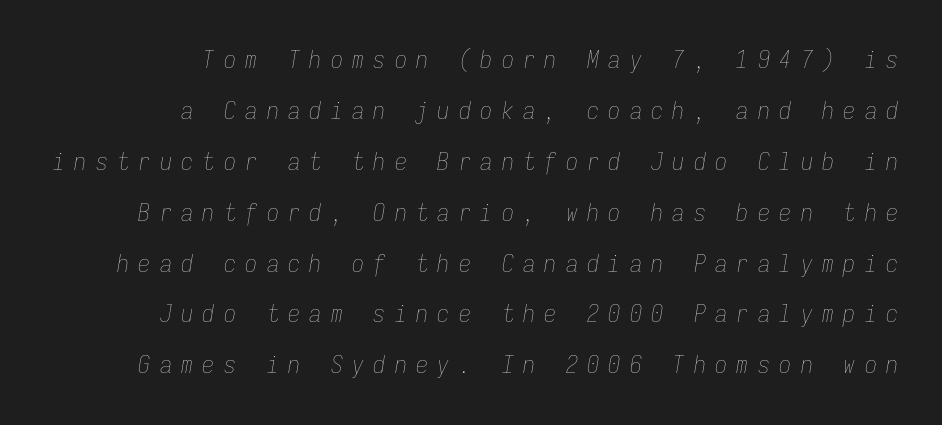
The specimen omits any rule beneath the text block's lines. Short and long lines alike share a common ending point at right. The letterforms sit at book weight or below. Designer's note — italics engaged. A great deal of white space separates one row of letters from the next.
